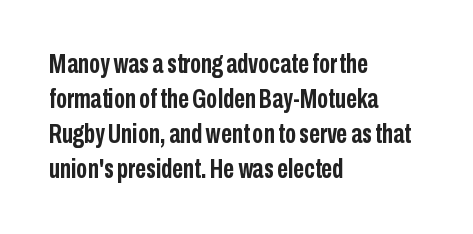
The image shows 27 px bold type, upright; set left-aligned, normal line spacing (1.3x), normal letter spacing, not underlined.
